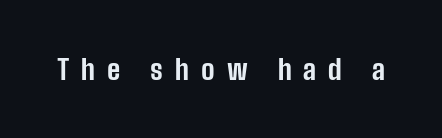
Is the letter spacing exaggerated? Yes — the characters are pushed far apart. Classification — sans serif. Rendered with straight, roman letterforms. Letters rest on an invisible, unmarked baseline. Set as a true bold cut, around the 700 mark. Is this a fixed-width face? No — the glyphs have proportional, varying widths.
